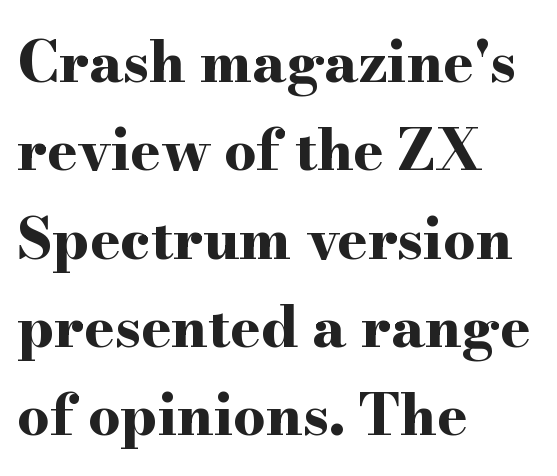
Q: Is the text bold? A: Yes.
Q: Is the text italic (slanted)? A: No, it is upright.
Q: Is the typeface a serif or a sans-serif typeface? A: Serif.
Q: Is the text underlined? A: No.
Q: How is the paragraph aligned? A: Left-aligned.
Q: Is the spacing between letters normal or unusually wide? A: Normal.
Q: Is the spacing between lines tight, normal or loose? A: Normal.
Q: Width (condensed, normal, or wide)? A: Wide.
Q: Stroke contrast? A: High.
Q: x-height? A: Small.
Q: Monospaced? A: No.
